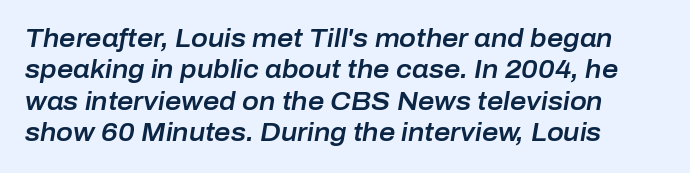
Q: Is the text italic (slanted)? A: Yes, it leans right by about 10 degrees.
Q: Is the text underlined? A: No.
Q: Is the spacing between letters normal or unusually wide? A: Normal.
Q: Is the spacing between lines tight, normal or loose? A: Normal.
